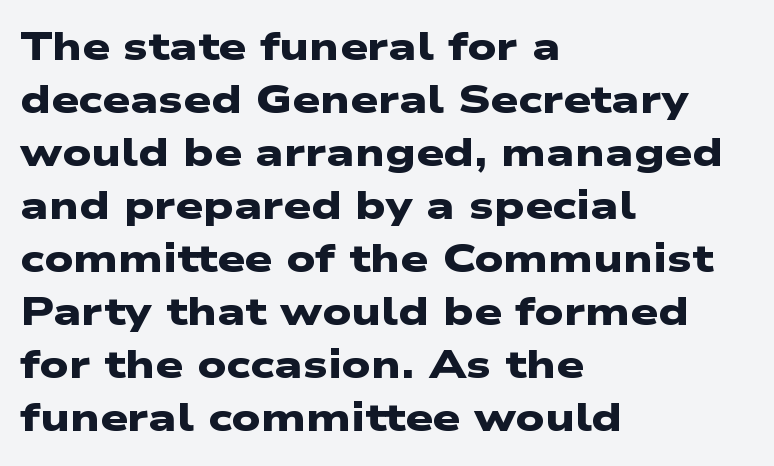
{"serif": "no", "bold": "yes", "weight": "heavy", "width": "wide", "stroke_contrast": "low", "x_height": "medium", "monospaced": "no", "underline": "no", "align": "left", "line_spacing": "normal", "line_spacing_ratio": 1.36, "letter_spacing": "normal", "letter_spacing_em": 0.0, "glyph_px": 39}
